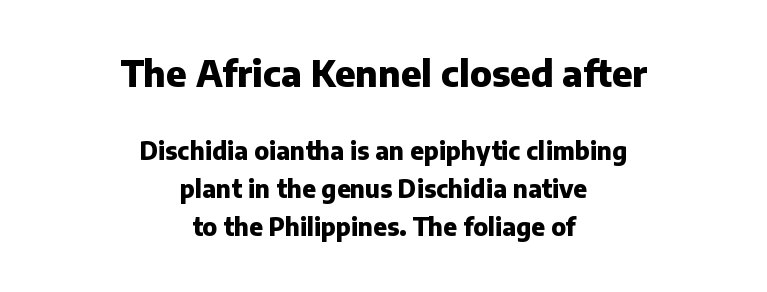
Q: Is the text bold? A: Yes.
Q: Is the text italic (slanted)? A: No, it is upright.
Q: Is the typeface a serif or a sans-serif typeface? A: Sans-serif.
Q: Is the text underlined? A: No.
Q: How is the paragraph aligned? A: Centered.
Q: Is the spacing between letters normal or unusually wide? A: Normal.
Q: Is the spacing between lines tight, normal or loose? A: Normal.
Q: Which block of text is set in a larger size, the first (top) or the second (bottom)? A: The first (top) one.
Q: Width (condensed, normal, or wide)? A: Normal.
Q: Stroke contrast? A: Low.
Q: x-height? A: Medium.
Q: Monospaced? A: No.
